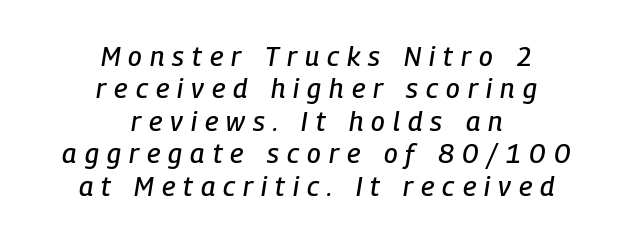
{"italic": "yes", "lean": "right", "slant_degrees": 9, "underline": "no", "align": "center", "line_spacing_ratio": 1.2, "letter_spacing": "wide", "letter_spacing_em": 0.3, "glyph_px": 27}
